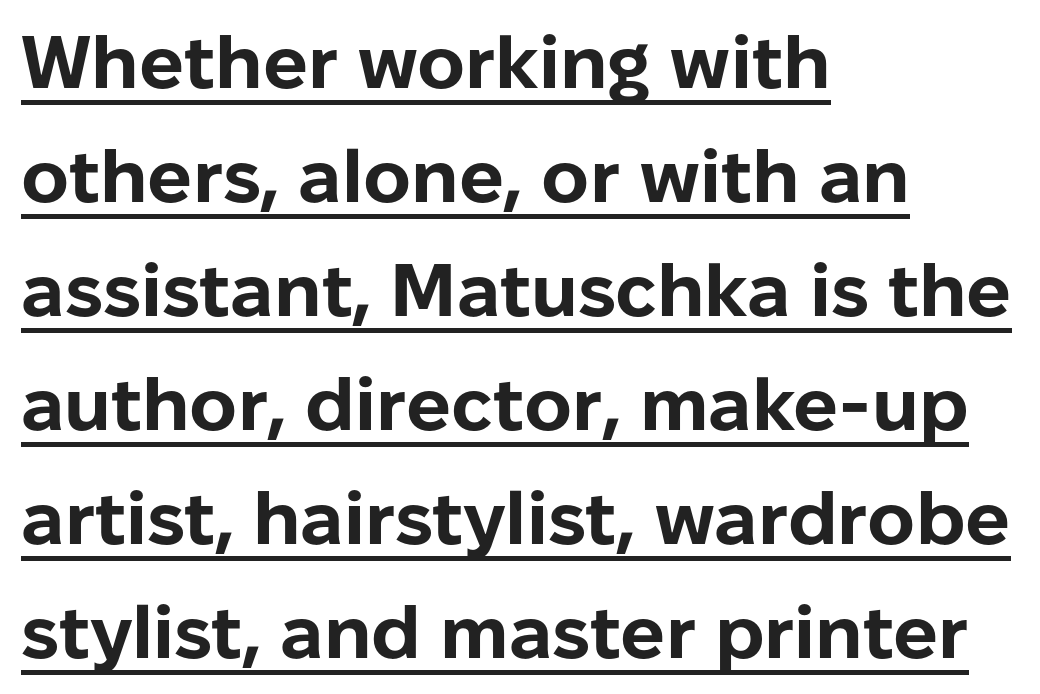
{"serif": "no", "italic": "no", "bold": "yes", "weight": "bold", "width": "normal", "stroke_contrast": "low", "x_height": "medium", "monospaced": "no", "underline": "yes", "align": "left", "line_spacing": "normal", "line_spacing_ratio": 1.54, "letter_spacing": "normal", "letter_spacing_em": 0.0, "glyph_px": 74}
